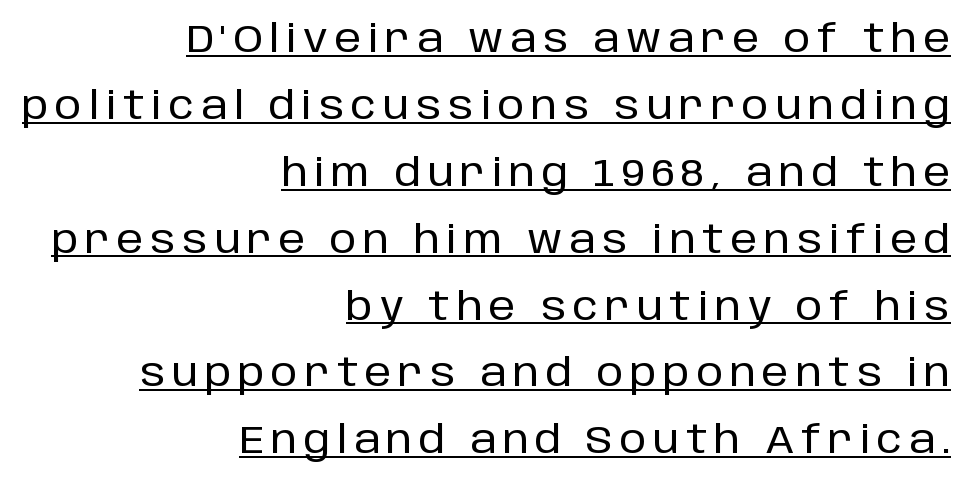
Q: Is the text italic (slanted)? A: No, it is upright.
Q: Is the typeface a serif or a sans-serif typeface? A: Sans-serif.
Q: Is the text underlined? A: Yes.
Q: How is the paragraph aligned? A: Right-aligned.
Q: Width (condensed, normal, or wide)? A: Normal.
Q: Stroke contrast? A: Low.
Q: x-height? A: Large.
Q: Monospaced? A: No.
